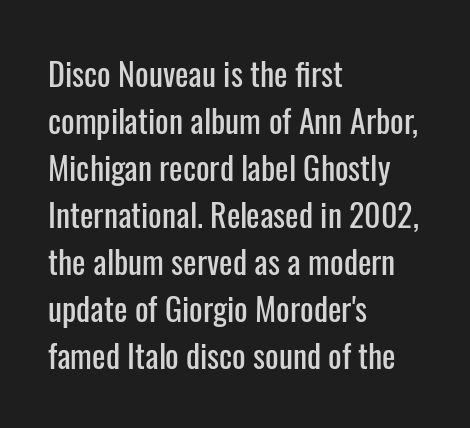
Q: Is the text italic (slanted)? A: No, it is upright.
Q: Is the typeface a serif or a sans-serif typeface? A: Sans-serif.
Q: Is the text underlined? A: No.
Q: How is the paragraph aligned? A: Left-aligned.
Q: Is the spacing between letters normal or unusually wide? A: Normal.
Q: Is the spacing between lines tight, normal or loose? A: Normal.
Q: Width (condensed, normal, or wide)? A: Condensed.
Q: Stroke contrast? A: Low.
Q: x-height? A: Medium.
Q: Monospaced? A: No.
